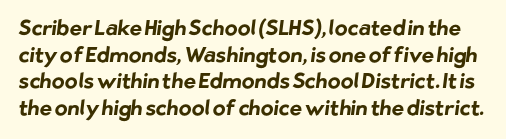
The image shows 21 px bold type; set normal line spacing (1.27x), normal letter spacing, not underlined.
